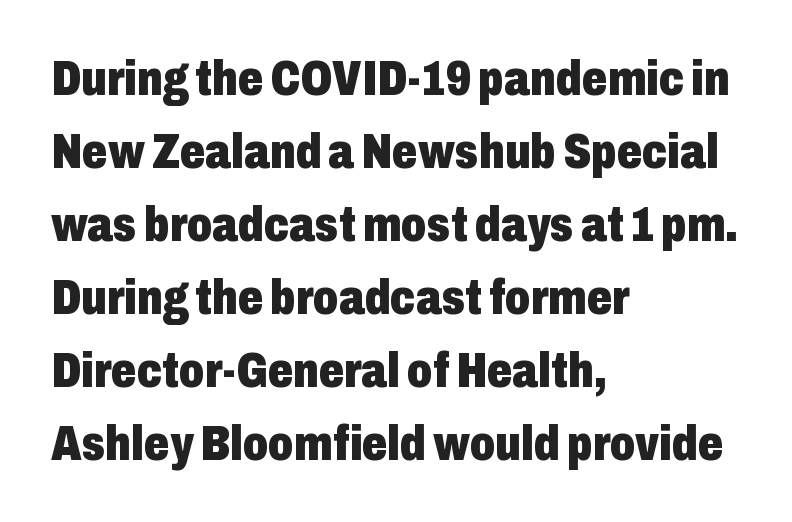
{"serif": "no", "italic": "no", "bold": "yes", "weight": "heavy", "width": "condensed", "stroke_contrast": "low", "x_height": "medium", "monospaced": "no", "underline": "no", "align": "left", "line_spacing": "normal", "line_spacing_ratio": 1.46, "letter_spacing": "normal", "letter_spacing_em": 0.0, "glyph_px": 50}
